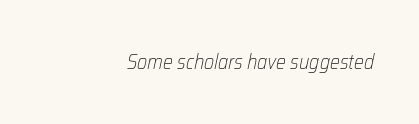
The image shows 21 px text type, italic (leaning right); set normal letter spacing, not underlined.
